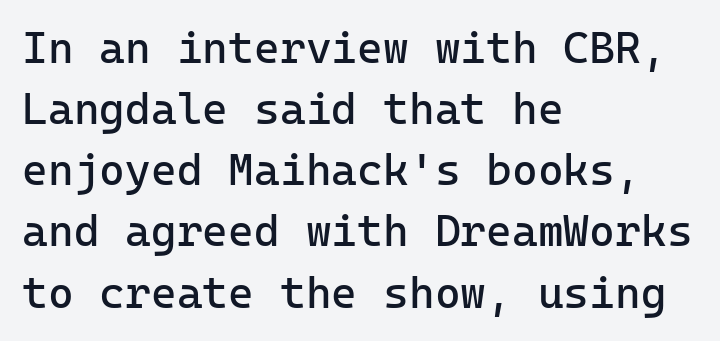
The image shows 44 px regular-weight sans-serif type, upright; set left-aligned, normal line spacing (1.39x), normal letter spacing, not underlined; low stroke contrast and a medium x-height.
